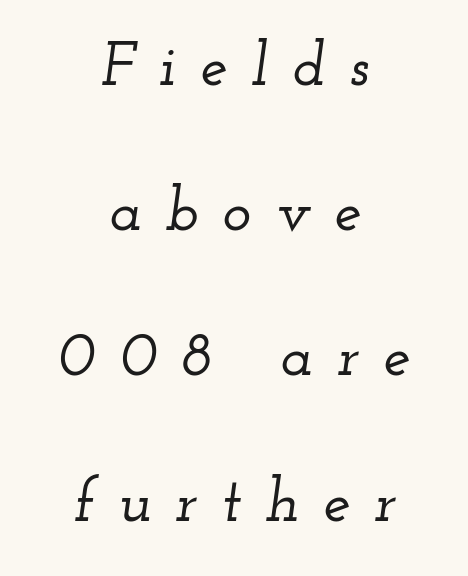
It's the slanting kind of type. The rendering uses a large line-height, opening up the rows. Which margin do the lines hug? Neither — every line sits in the middle. Is this a fixed-width face? No — the glyphs have proportional, varying widths. Between one letter and the next there's a generous, obvious gap. This sample uses a serif face.
